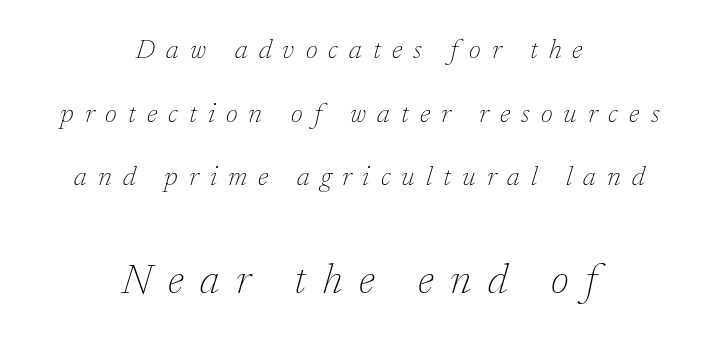
The image shows 41 px thin serif type, italic (leaning right); set centered, loose line spacing (2.36x), unusually wide letter spacing (+0.41 em), not underlined; the second (bottom) block is 1.52x larger; low stroke contrast and a medium x-height.
